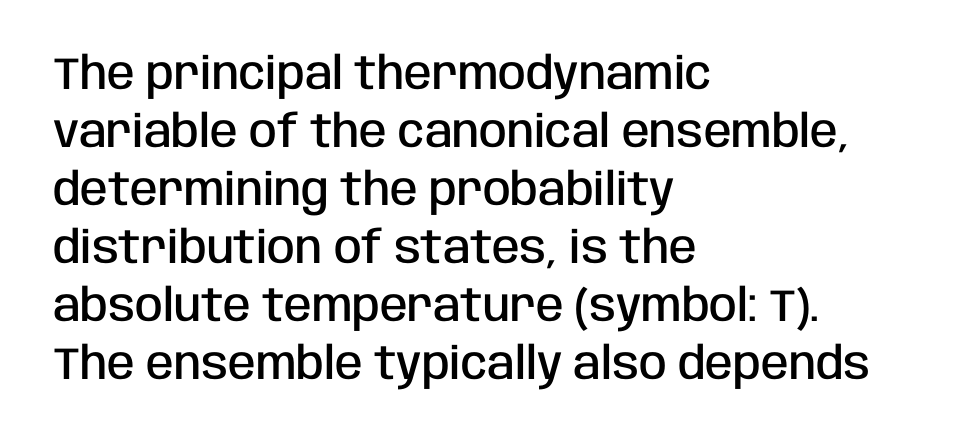
{"serif": "no", "italic": "no", "bold": "semi", "weight": "semibold", "width": "condensed", "stroke_contrast": "low", "x_height": "large", "monospaced": "no", "underline": "no", "align": "left", "line_spacing": "normal", "line_spacing_ratio": 1.29, "letter_spacing": "normal", "letter_spacing_em": 0.0, "glyph_px": 45}
